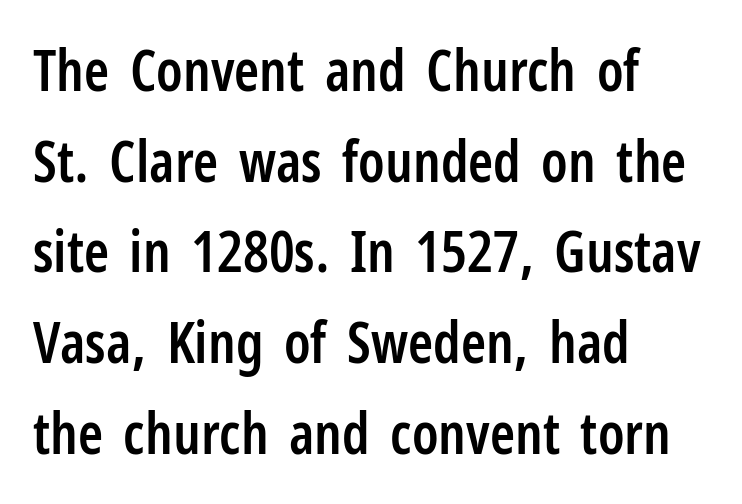
Baseline-to-baseline distance is the conventional proportion of letter height. The paragraph shown leans on its left margin. Posture: vertical. The type is set solid horizontally, with unmodified tracking. Font category for this specimen: sans-serif.
